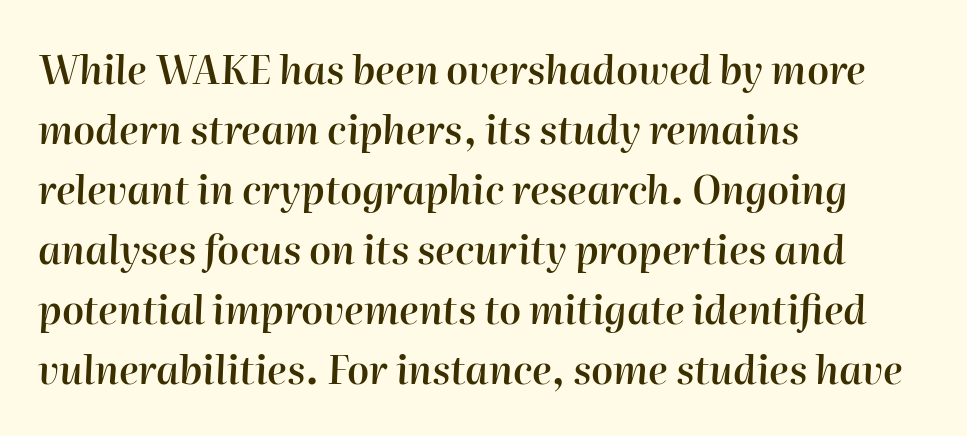
{"italic": "yes", "lean": "right", "slant_degrees": 2, "bold": "semi", "weight": "semibold", "width": "normal", "stroke_contrast": "high", "x_height": "medium", "monospaced": "no", "underline": "no", "align": "left", "line_spacing": "normal", "line_spacing_ratio": 1.54, "letter_spacing": "normal", "letter_spacing_em": 0.0, "glyph_px": 39}
